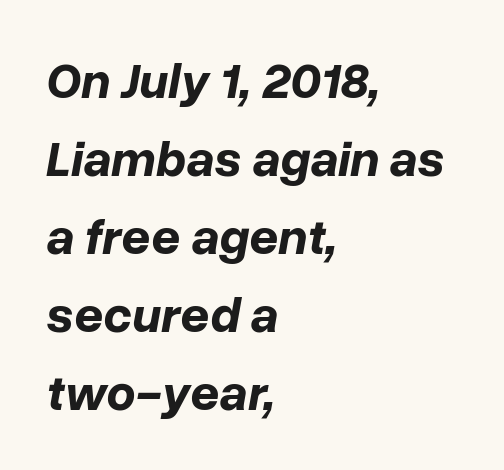
The passage shown is typed in a proportional face where columns would drift. Look at the stroke-to-counter ratio: heavy, a bold. Letter spacing: default. Compared with ordinary roman type, these characters are visibly tilted. Notice how the passage keeps a crisp vertical edge on the left only. One glance says typical: line gaps are just what's usual.
